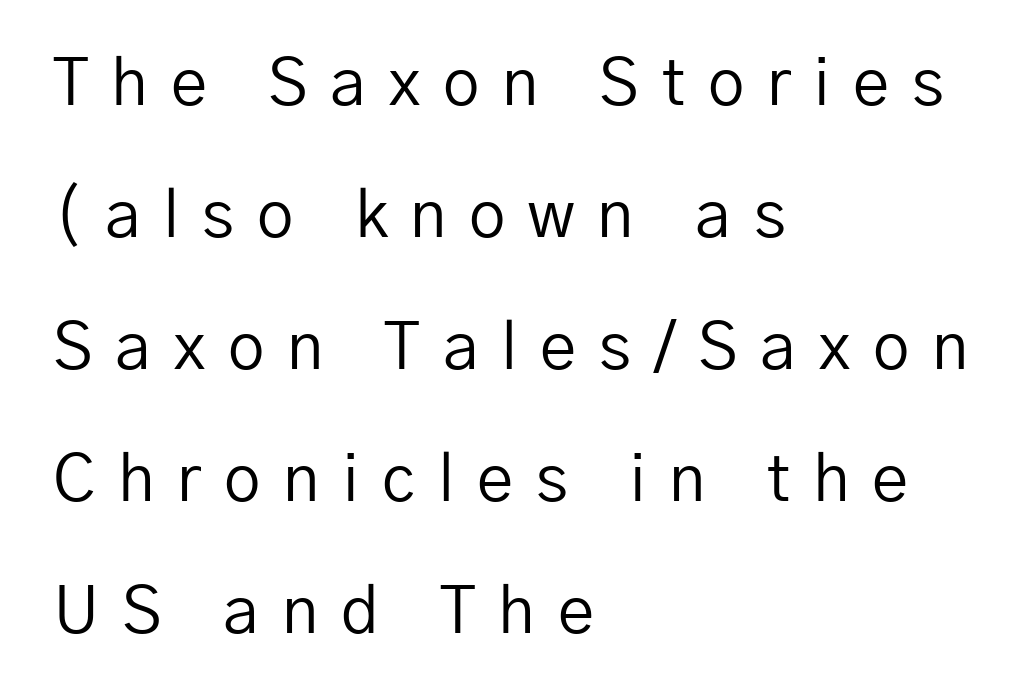
The image shows 65 px regular-weight sans-serif type, upright; set left-aligned, loose line spacing (2.03x), unusually wide letter spacing (+0.35 em), not underlined; low stroke contrast and a medium x-height.
